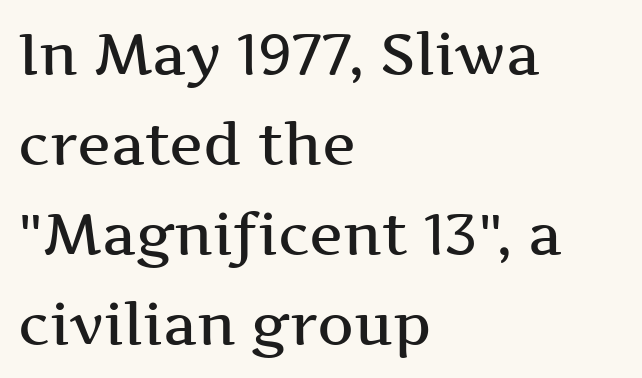
{"serif": "yes", "italic": "no", "bold": "semi", "weight": "semibold", "width": "wide", "stroke_contrast": "medium", "x_height": "medium", "monospaced": "no", "underline": "no", "align": "left", "line_spacing": "normal", "line_spacing_ratio": 1.58, "letter_spacing": "normal", "letter_spacing_em": 0.0, "glyph_px": 57}
